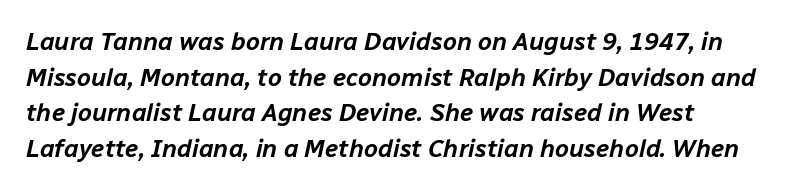
The image shows 25 px text type, italic (leaning right); set left-aligned, normal line spacing (1.43x), normal letter spacing, not underlined.
